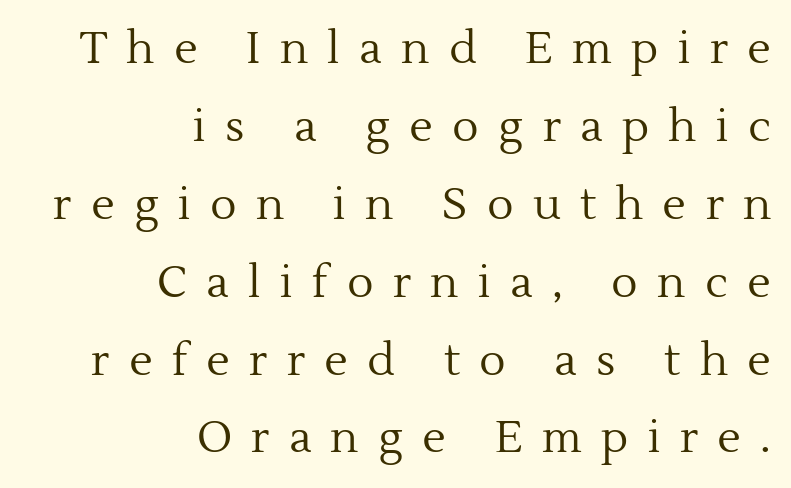
The image shows 44 px regular-weight serif type, upright; set right-aligned, line spacing 1.77x, unusually wide letter spacing (+0.44 em), not underlined; a medium x-height.
